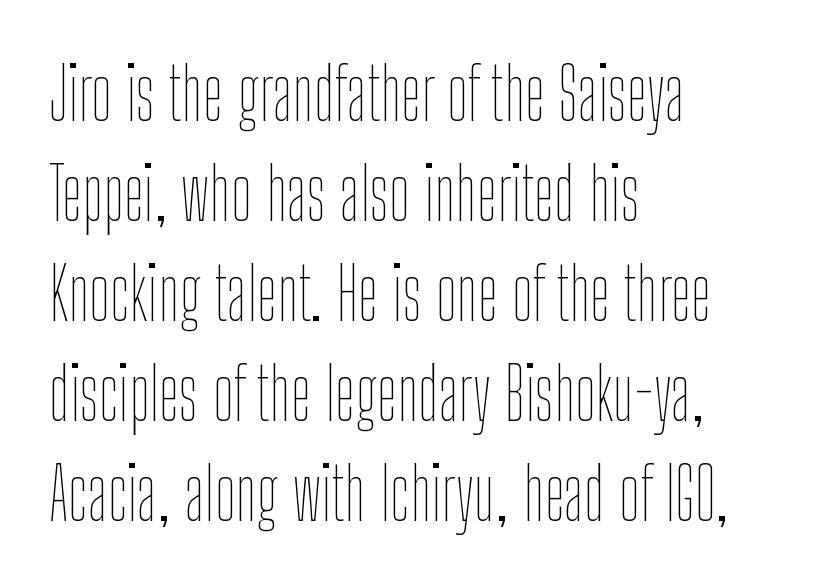
{"italic": "no", "bold": "no", "weight": "thin", "width": "condensed", "stroke_contrast": "low", "x_height": "medium", "monospaced": "no", "underline": "no", "align": "left", "line_spacing": "normal", "line_spacing_ratio": 1.37, "letter_spacing": "normal", "letter_spacing_em": 0.0, "glyph_px": 73}
